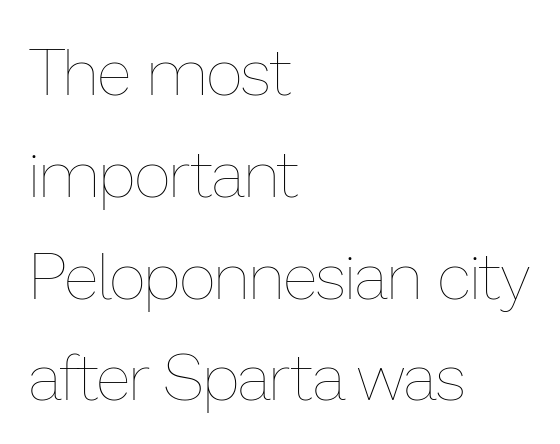
Q: Is the text bold? A: No.
Q: Is the text italic (slanted)? A: No, it is upright.
Q: Is the text underlined? A: No.
Q: How is the paragraph aligned? A: Left-aligned.
Q: Is the spacing between letters normal or unusually wide? A: Normal.
Q: Is the spacing between lines tight, normal or loose? A: Normal.
Q: Width (condensed, normal, or wide)? A: Normal.
Q: Stroke contrast? A: Low.
Q: x-height? A: Medium.
Q: Monospaced? A: No.
